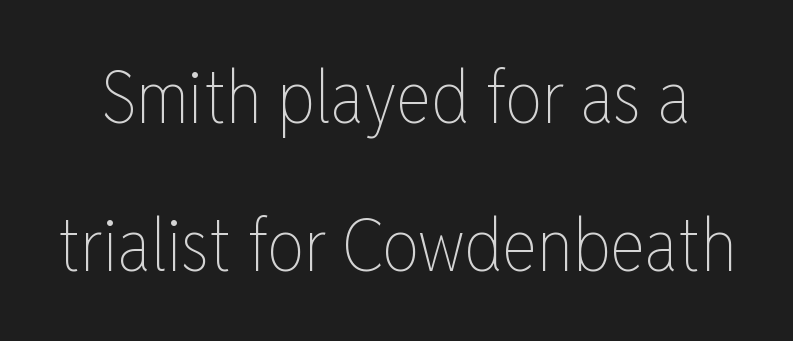
The image shows 74 px thin, condensed type, upright; set loose line spacing (2.0x), normal letter spacing, not underlined; low stroke contrast and a medium x-height.
